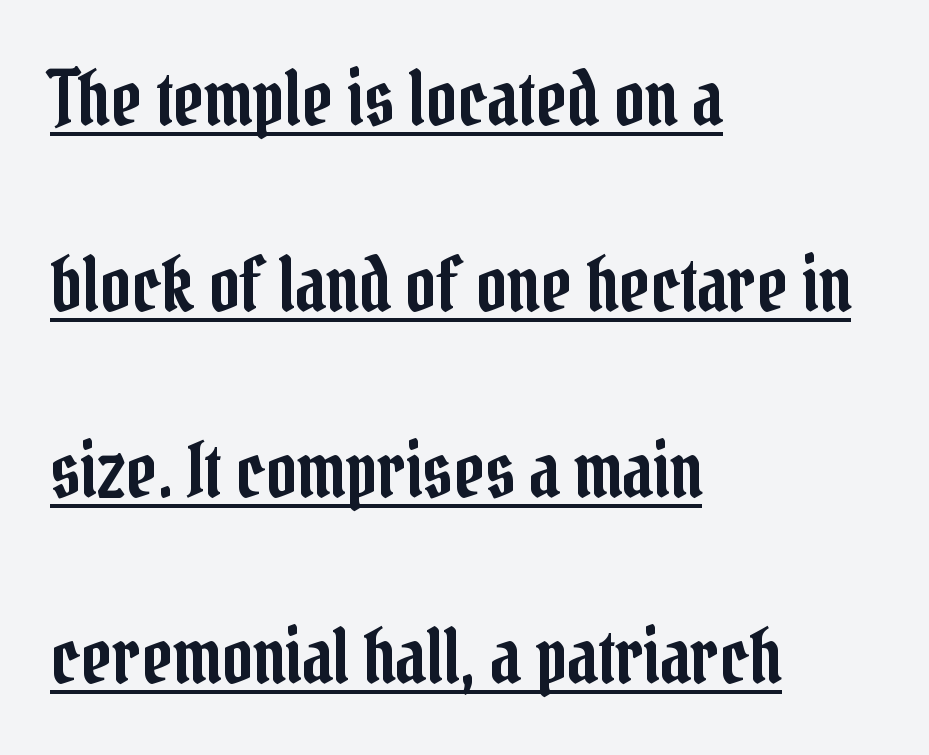
Q: Is the text italic (slanted)? A: No, it is upright.
Q: Is the typeface a serif or a sans-serif typeface? A: Serif.
Q: Is the text underlined? A: Yes.
Q: How is the paragraph aligned? A: Left-aligned.
Q: Is the spacing between letters normal or unusually wide? A: Normal.
Q: Is the spacing between lines tight, normal or loose? A: Loose.
Q: Width (condensed, normal, or wide)? A: Condensed.
Q: Stroke contrast? A: Low.
Q: x-height? A: Medium.
Q: Monospaced? A: No.
